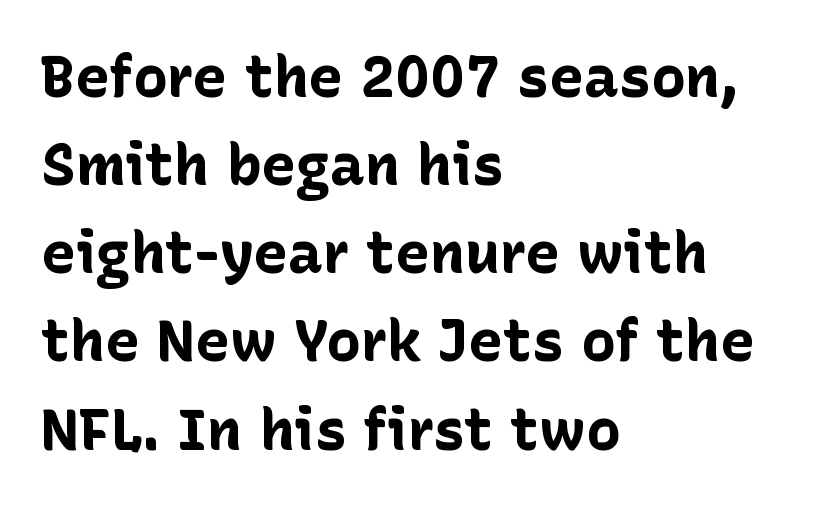
Q: Is the text bold? A: Yes.
Q: Is the text italic (slanted)? A: No, it is upright.
Q: Is the typeface a serif or a sans-serif typeface? A: Sans-serif.
Q: Is the text underlined? A: No.
Q: How is the paragraph aligned? A: Left-aligned.
Q: Is the spacing between letters normal or unusually wide? A: Normal.
Q: Is the spacing between lines tight, normal or loose? A: Normal.
Q: Width (condensed, normal, or wide)? A: Normal.
Q: Stroke contrast? A: Low.
Q: x-height? A: Medium.
Q: Monospaced? A: No.
